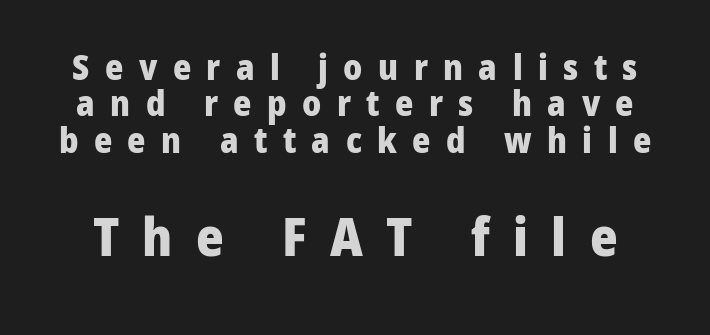
{"serif": "no", "italic": "no", "bold": "yes", "weight": "heavy", "width": "normal", "stroke_contrast": "low", "x_height": "medium", "monospaced": "no", "underline": "no", "line_spacing": "tight", "line_spacing_ratio": 1.04, "letter_spacing": "wide", "letter_spacing_em": 0.44, "larger_block": "second", "size_ratio": 1.51, "glyph_px": 53}
